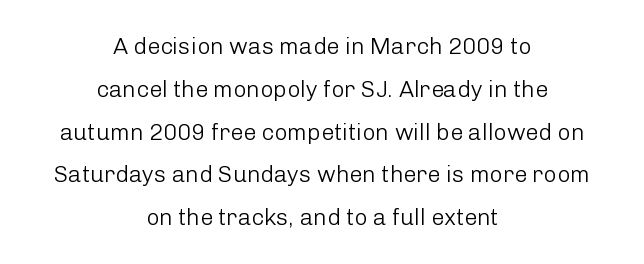
{"italic": "no", "bold": "no", "underline": "no", "align": "center", "line_spacing_ratio": 1.86, "letter_spacing": "normal", "letter_spacing_em": 0.0, "glyph_px": 23}
